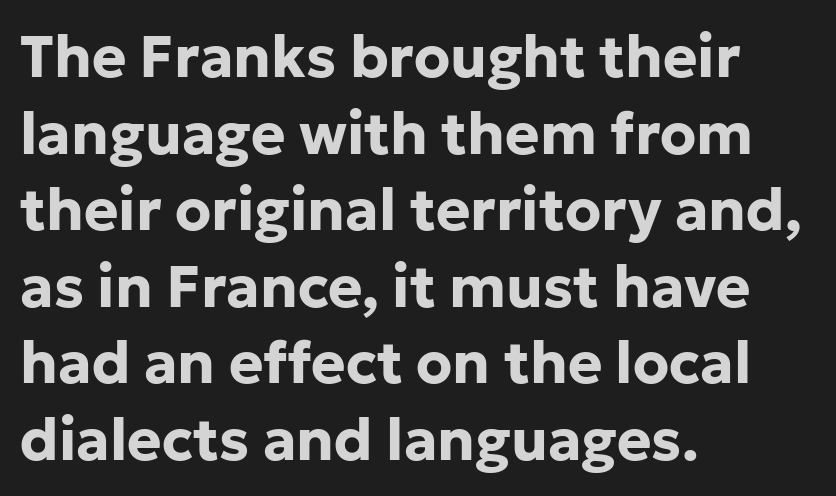
The image shows 58 px bold sans-serif type, upright; set left-aligned, normal line spacing (1.32x), normal letter spacing, not underlined; low stroke contrast and a medium x-height.
